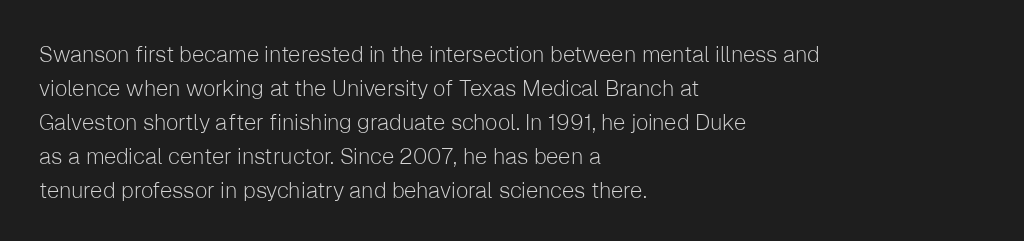
{"italic": "no", "bold": "no", "underline": "no", "align": "left", "line_spacing": "normal", "line_spacing_ratio": 1.54, "letter_spacing": "normal", "letter_spacing_em": 0.0, "glyph_px": 22}
